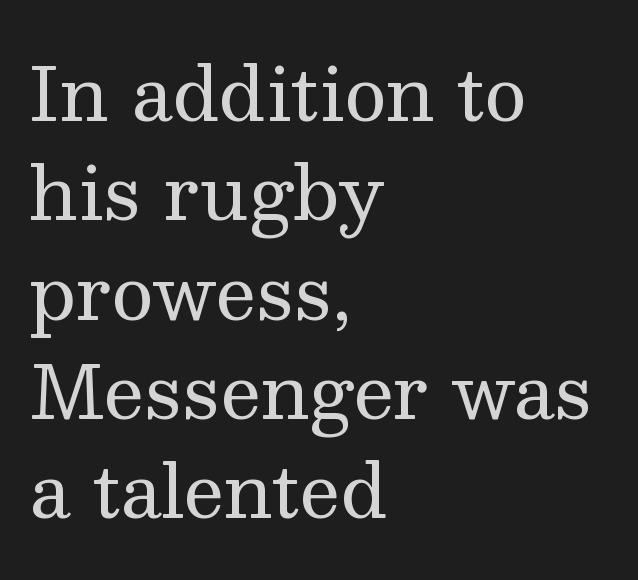
The image shows 73 px regular-weight serif type, upright; set left-aligned, normal line spacing (1.36x), normal letter spacing, not underlined; medium stroke contrast and a medium x-height.
